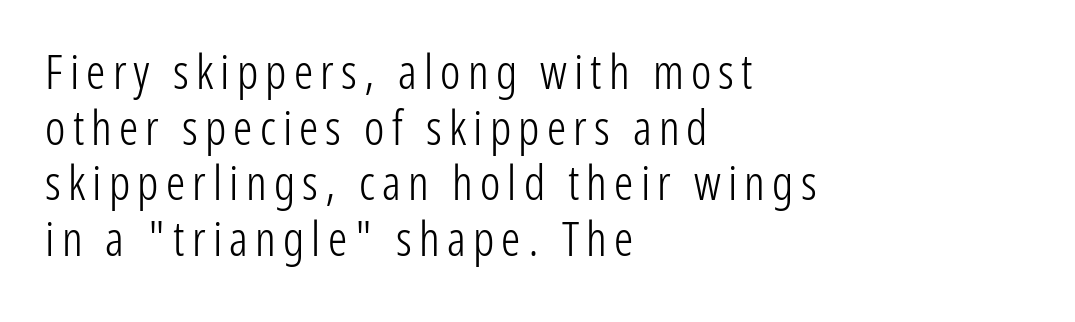
Q: Is the text bold? A: No.
Q: Is the text italic (slanted)? A: No, it is upright.
Q: Is the typeface a serif or a sans-serif typeface? A: Sans-serif.
Q: Is the text underlined? A: No.
Q: How is the paragraph aligned? A: Left-aligned.
Q: Width (condensed, normal, or wide)? A: Condensed.
Q: Stroke contrast? A: Low.
Q: x-height? A: Medium.
Q: Monospaced? A: No.
